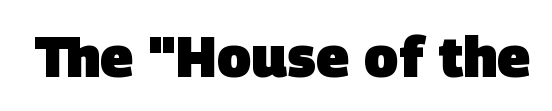
The image shows 57 px heavy sans-serif type; set normal letter spacing, not underlined; low stroke contrast and a large x-height.
